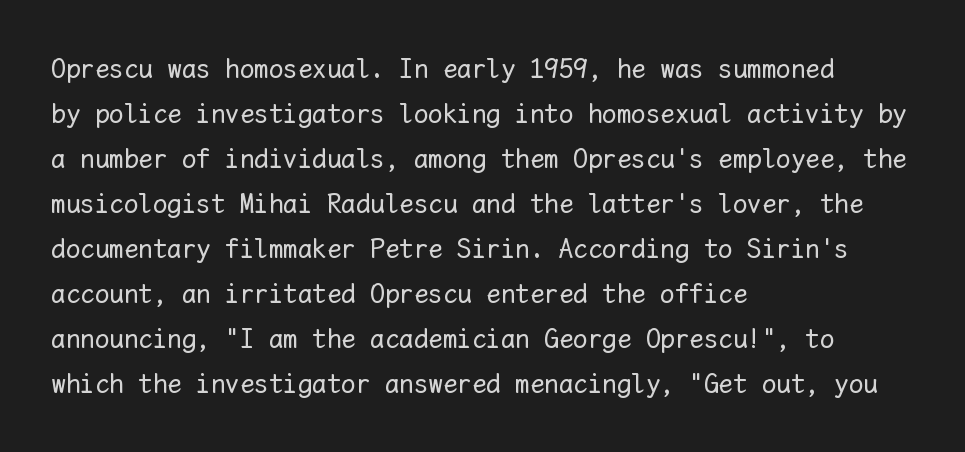
{"italic": "no", "bold": "no", "weight": "regular", "width": "normal", "stroke_contrast": "low", "x_height": "medium", "monospaced": "yes", "underline": "no", "align": "left", "line_spacing": "normal", "line_spacing_ratio": 1.55, "letter_spacing": "normal", "letter_spacing_em": 0.0, "glyph_px": 29}
